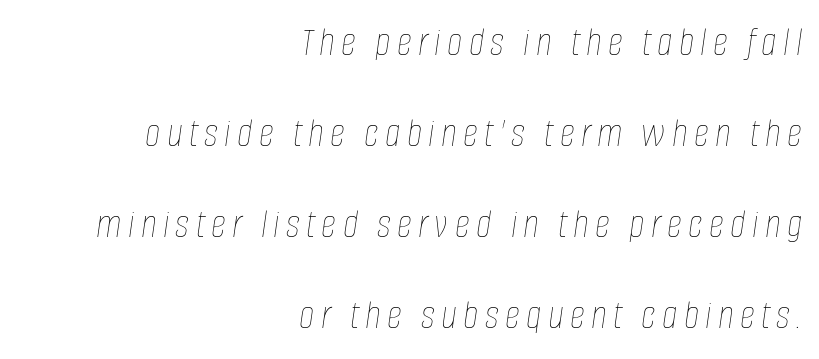
Q: Is the text bold? A: No.
Q: Is the text italic (slanted)? A: Yes, it leans right by about 8 degrees.
Q: Is the text underlined? A: No.
Q: How is the paragraph aligned? A: Right-aligned.
Q: Is the spacing between lines tight, normal or loose? A: Loose.
Q: Width (condensed, normal, or wide)? A: Condensed.
Q: Stroke contrast? A: Low.
Q: x-height? A: Large.
Q: Monospaced? A: No.
